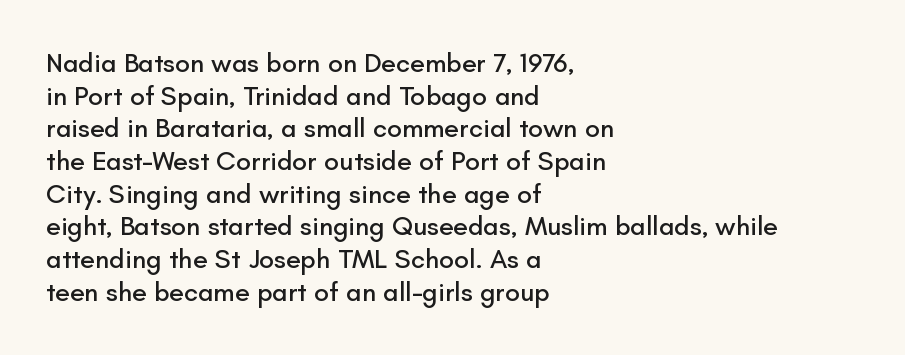
{"italic": "no", "underline": "no", "align": "left", "line_spacing_ratio": 1.21, "letter_spacing": "normal", "letter_spacing_em": 0.0, "glyph_px": 27}
